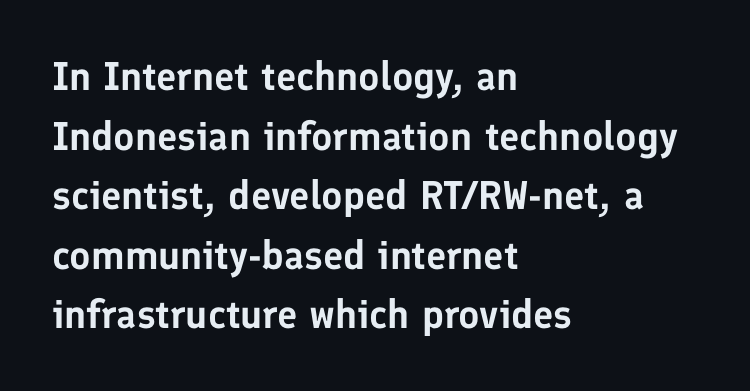
A sans-serif font was chosen for this passage. Does the copy run flush right? No — it runs flush left. Leading: standard. Do the letters lean? They stand straight. The foot of each line stays bare and open.
